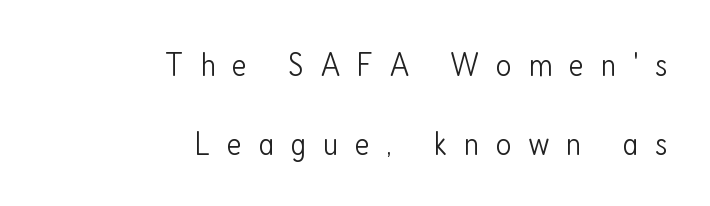
A flush-right, rag-left setting is used for this passage. This block would shrink considerably if given ordinary leading; it's expanded now. The glyphs in this specimen are sans serif. The space directly below the letters is spotless. These lines were composed using upright roman letters. Here the glyphs are tracked loosely, breaking word shapes into spaced letters.
